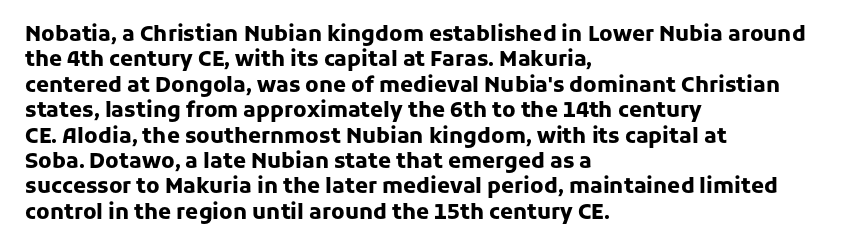
The image shows 21 px bold type, upright; set left-aligned, line spacing 1.21x, normal letter spacing, not underlined.
